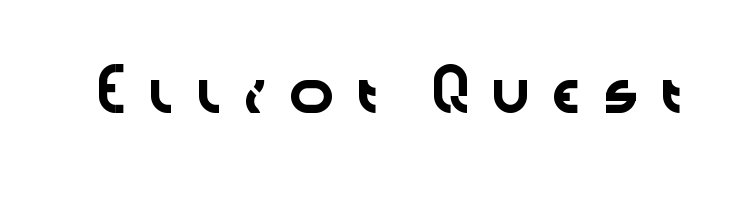
Nope, no serifs anywhere on these letters. Descenders are the only things crossing below the line. Characters follow at a spacing far wider than the type designer built in. You could not count columns in this text — the font is proportionally spaced.
